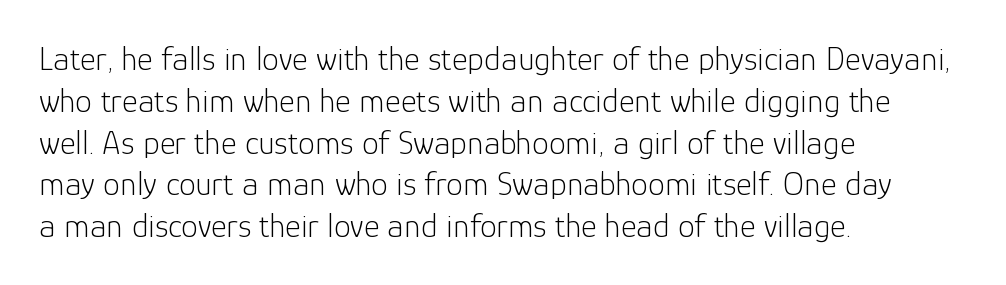
There is no visible air inserted between adjacent glyphs. Each letter's strokes conclude bluntly, with no projecting serifs. Type without underlining. The typeface has the unassuming heft of standard copy or less.
